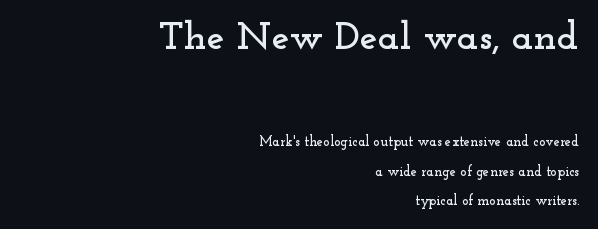
Q: Is the text italic (slanted)? A: No, it is upright.
Q: Is the typeface a serif or a sans-serif typeface? A: Serif.
Q: Is the text underlined? A: No.
Q: How is the paragraph aligned? A: Right-aligned.
Q: Is the spacing between letters normal or unusually wide? A: Normal.
Q: Is the spacing between lines tight, normal or loose? A: Loose.
Q: Which block of text is set in a larger size, the first (top) or the second (bottom)? A: The first (top) one.
Q: Width (condensed, normal, or wide)? A: Wide.
Q: Stroke contrast? A: Low.
Q: x-height? A: Small.
Q: Monospaced? A: No.
